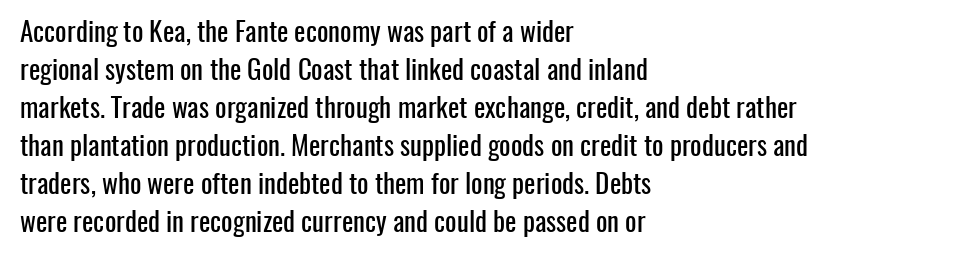
Every stem runs plumb, perpendicular to the baseline. No extra tracking has been applied to these lines. Students, observe: this is what conventionally led text looks like. The rendering anchors every line to the left-hand side. Just letters on the line, the space beneath them empty.
